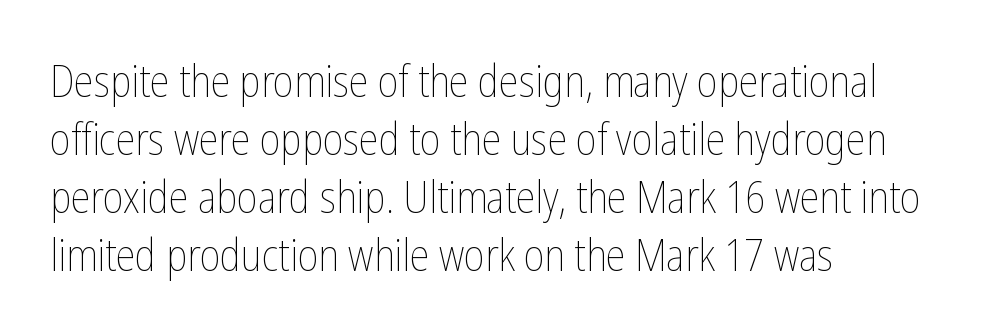
{"italic": "no", "bold": "no", "weight": "thin", "width": "condensed", "stroke_contrast": "low", "x_height": "medium", "monospaced": "no", "underline": "no", "align": "left", "line_spacing": "normal", "line_spacing_ratio": 1.32, "letter_spacing": "normal", "letter_spacing_em": 0.0, "glyph_px": 44}
